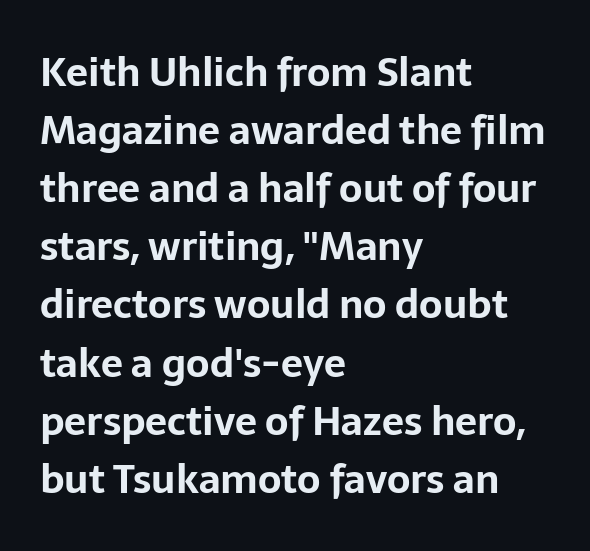
Proportional: the letters do not fall into vertical columns. As a designer I'd log this as weight 700, bold. If you drew a ruler down the left edge, every line would touch it. Observe the absence of serifs on each vertical stroke in this sample. Descenders are the only things crossing below the line.
